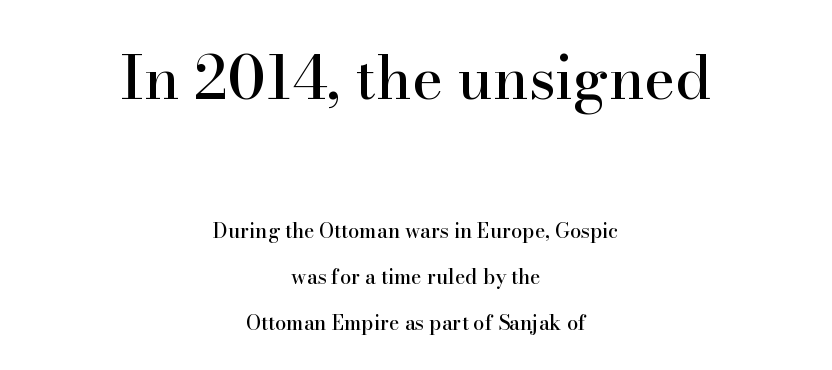
Check under the words: just untouched page. The face used here is rendered with its standard letterfit. Quick note: interline space is abundant. This sample has the flowing, uneven cadence of proportional lettering. Does the bottom block carry the larger type? No, the top block does. Unlike italic type, these characters show no tilt at all.
